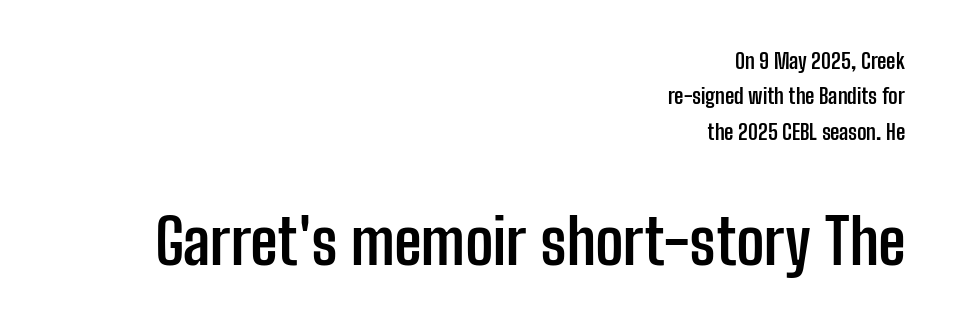
The image shows 62 px semibold, condensed sans-serif type, upright; set right-aligned, normal line spacing (1.68x), normal letter spacing, not underlined; the second (bottom) block is 2.95x larger; low stroke contrast and a medium x-height.
